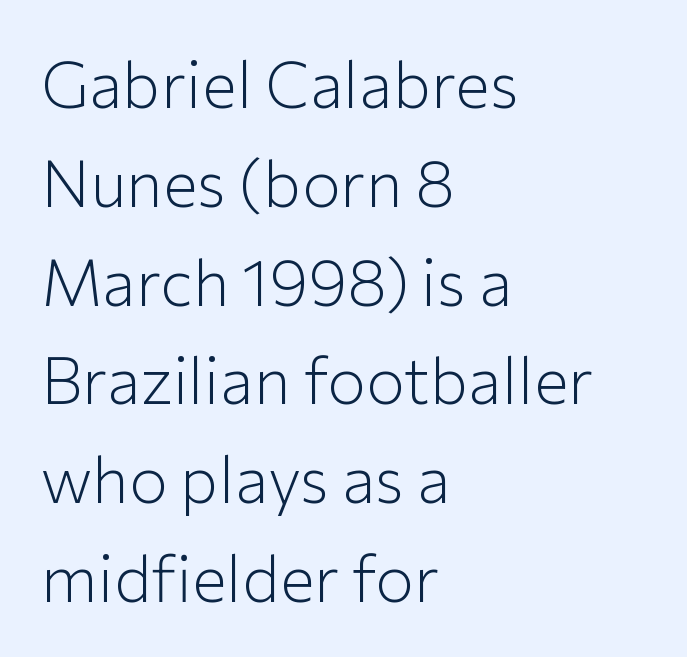
The line texture is even and compact thanks to regular tracking. You can tell it's not italic because the verticals are truly vertical. Has an underline been added? It has not. Do the characters align in a grid? No, the font is proportional.
